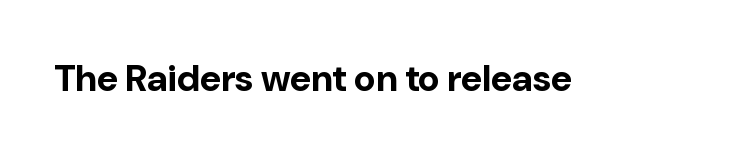
A typesetter would call this zero additional tracking. The zone under the glyphs is completely vacant. The designer went with a sans here, leaving each stem footless. Here the designer chose a conventional face with non-uniform glyph widths. Do the letters lean? They stand straight.
